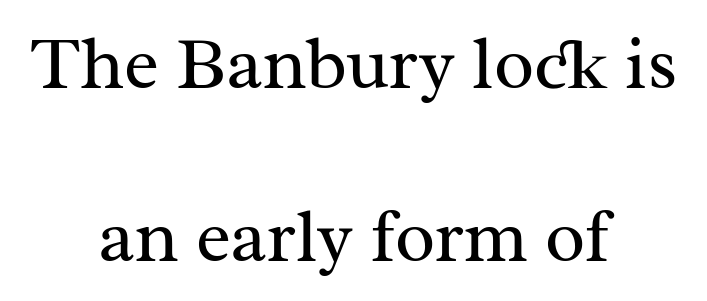
Q: Is the text bold? A: No.
Q: Is the text italic (slanted)? A: No, it is upright.
Q: Is the typeface a serif or a sans-serif typeface? A: Serif.
Q: Is the text underlined? A: No.
Q: How is the paragraph aligned? A: Centered.
Q: Is the spacing between letters normal or unusually wide? A: Normal.
Q: Is the spacing between lines tight, normal or loose? A: Loose.
Q: Width (condensed, normal, or wide)? A: Normal.
Q: Stroke contrast? A: Medium.
Q: x-height? A: Medium.
Q: Monospaced? A: No.
